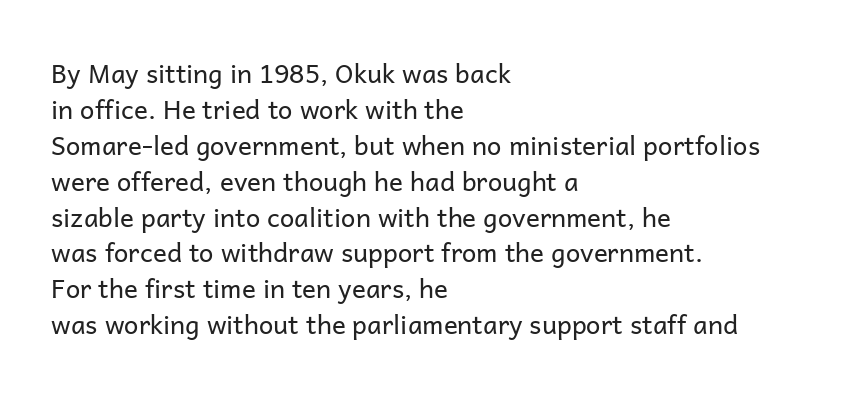
The image shows 26 px text type, upright; set left-aligned, normal line spacing (1.38x), normal letter spacing, not underlined.
